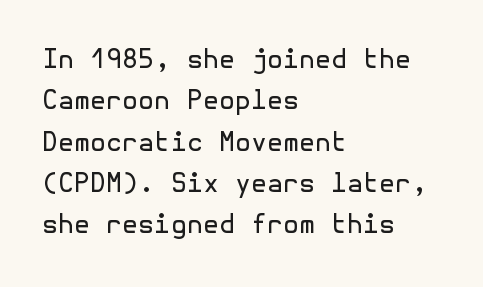
The image shows 26 px text type, upright; set left-aligned, normal line spacing (1.59x), normal letter spacing, not underlined.
